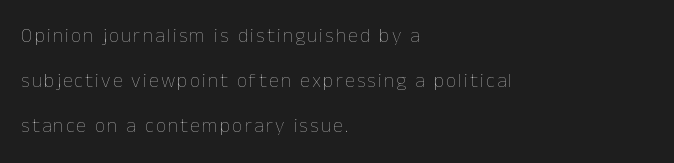
{"italic": "no", "bold": "no", "underline": "no", "align": "left", "line_spacing": "loose", "line_spacing_ratio": 2.26, "glyph_px": 20}
